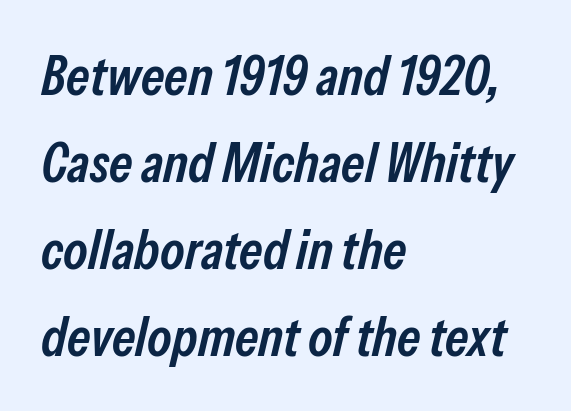
{"italic": "yes", "lean": "right", "slant_degrees": 13, "bold": "semi", "weight": "semibold", "width": "condensed", "stroke_contrast": "low", "x_height": "medium", "monospaced": "no", "underline": "no", "align": "left", "line_spacing": "normal", "line_spacing_ratio": 1.58, "letter_spacing": "normal", "letter_spacing_em": 0.0, "glyph_px": 55}
